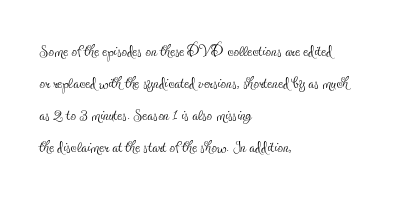
Q: Is the text bold? A: No.
Q: Is the text underlined? A: No.
Q: How is the paragraph aligned? A: Left-aligned.
Q: Is the spacing between letters normal or unusually wide? A: Normal.
Q: Is the spacing between lines tight, normal or loose? A: Normal.
